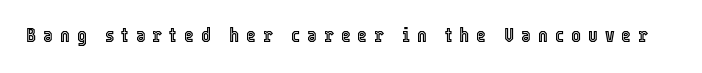
Q: Is the text italic (slanted)? A: No, it is upright.
Q: Is the text underlined? A: No.
Q: Is the spacing between letters normal or unusually wide? A: Unusually wide.
